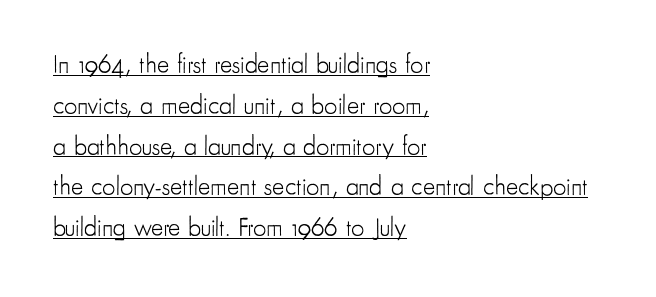
The lettering stays uniformly vertical, giving the passage a roman look. In designer terms, the underline attribute is active on this setting. Unbolded letterforms with no extra heft. If you drew a ruler down the left edge, every line would touch it. The passage shown stacks its lines at a standard gap. Tracking value appears to be zero — textbook default spacing.
